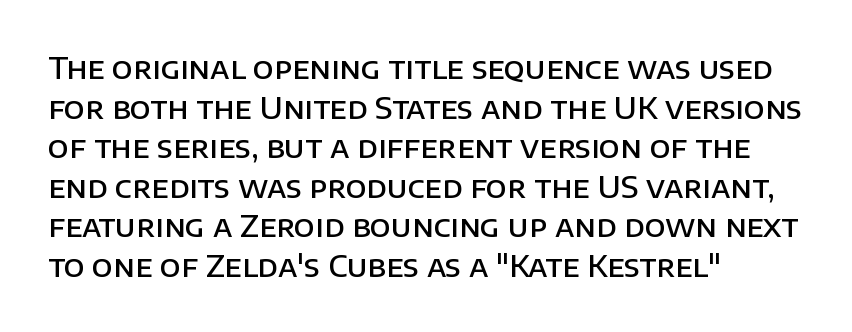
The image shows 30 px semibold sans-serif type, upright; set left-aligned, normal line spacing (1.32x), normal letter spacing, not underlined; low stroke contrast and a large x-height.
